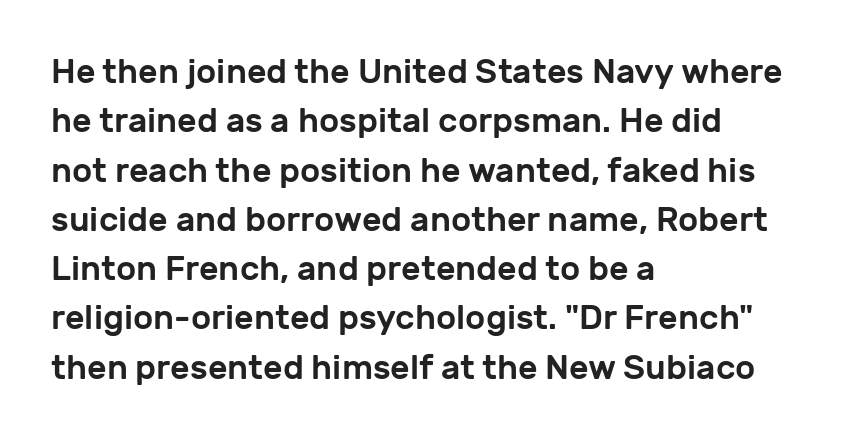
{"serif": "no", "italic": "no", "width": "normal", "stroke_contrast": "low", "x_height": "medium", "monospaced": "no", "underline": "no", "align": "left", "line_spacing": "normal", "line_spacing_ratio": 1.45, "letter_spacing": "normal", "letter_spacing_em": 0.0, "glyph_px": 34}
